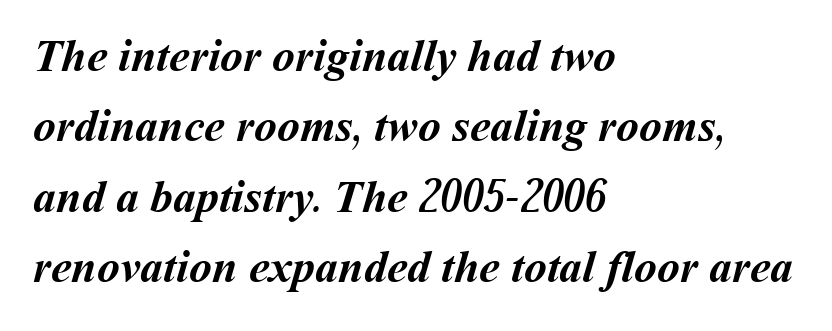
Proportional: the letters do not fall into vertical columns. The line-height multiplier appears to be the usual default. A clean baseline with only descenders dipping below it. Weight: bold. Layout note: lines flush left. This rendering leaves character spacing at its baseline value.
